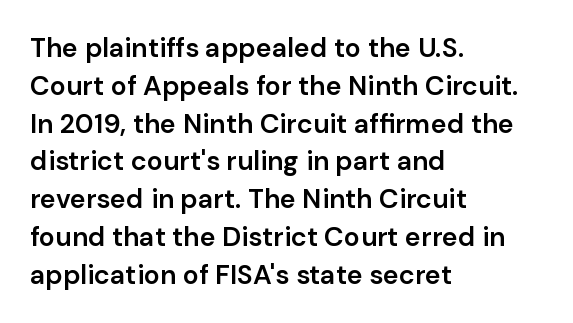
Short note: letters normally spaced. In terms of weight, the rendering is demibold, just under bold. Students, observe: this is what conventionally led text looks like. The typography opts for an upright posture over an oblique one. Each line starts at the same left margin while the right side varies. Check the space under the baseline: it is left empty.
